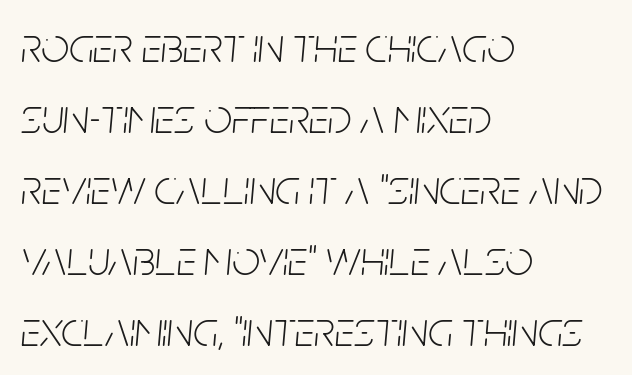
Between one letter and the next there's only the usual sliver of space. A quiet, ordinary-to-light weight characterises the typeface. The designer left line spacing at the default. Descenders are the only things crossing below the line. Each letter keeps its own natural width here, so spacing adapts to shape. Posture: slanted.
